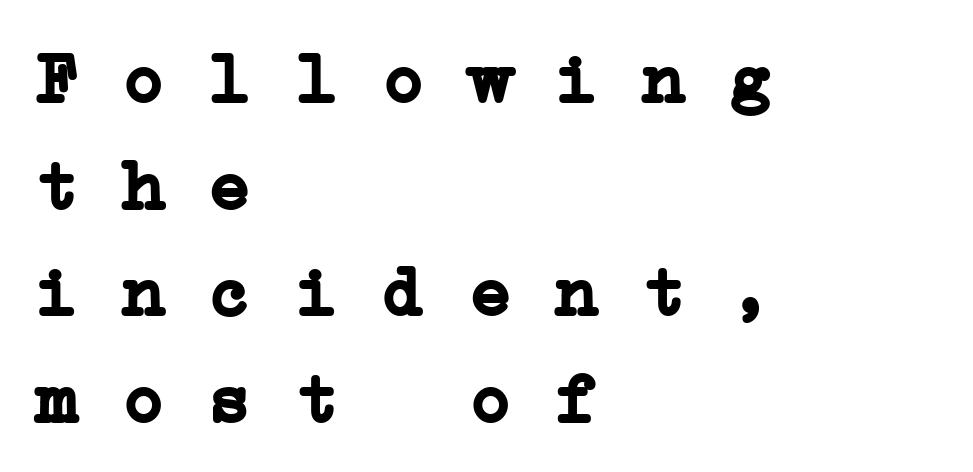
The baseline area is clear. The face used here is monospaced, like something from a code editor. Evenly set lines give the paragraph a standard silhouette. The rendering anchors every line to the left-hand side. Little horizontal feet cap the strokes, marking this as serif type. The glyphs have the mass of a bold cut.
